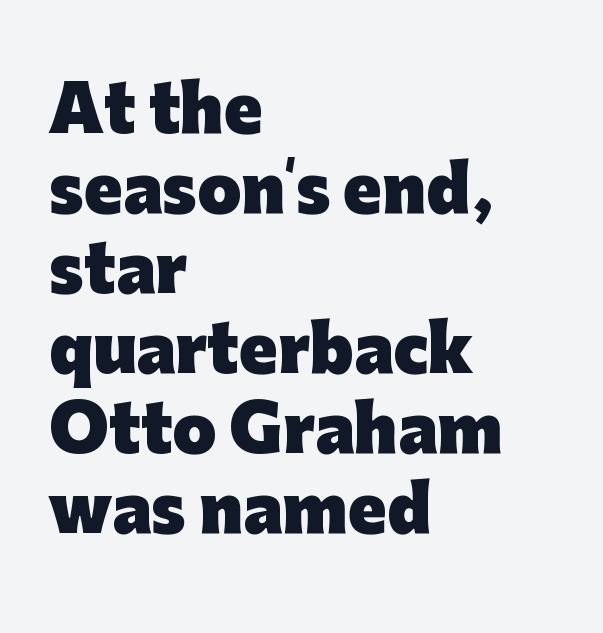
These lines carry a lot of weight — the face is fully bold. The font's upright variant was chosen for this text. Check the space under the baseline: it is left empty. Line spacing here is normal. Does the copy run flush right? No — it runs flush left.
